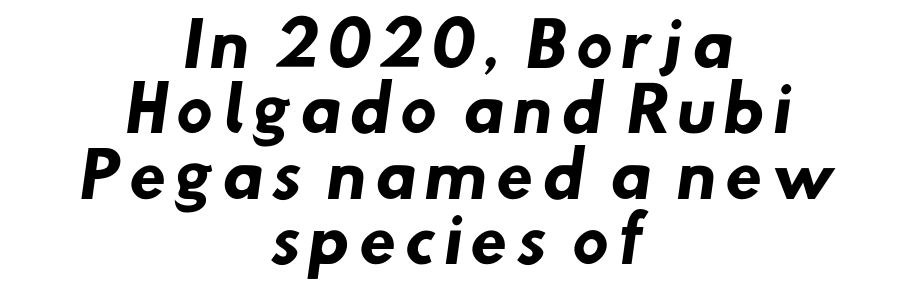
The image shows 61 px heavy sans-serif type; set centered, tight line spacing (1.07x), not underlined; low stroke contrast and a small x-height.
